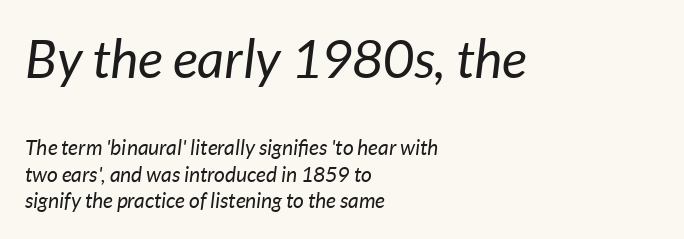
The image shows 53 px regular-weight type, italic (leaning right); set left-aligned, normal line spacing (1.26x), normal letter spacing, not underlined; the first (top) block is 2.52x larger; low stroke contrast and a medium x-height.
